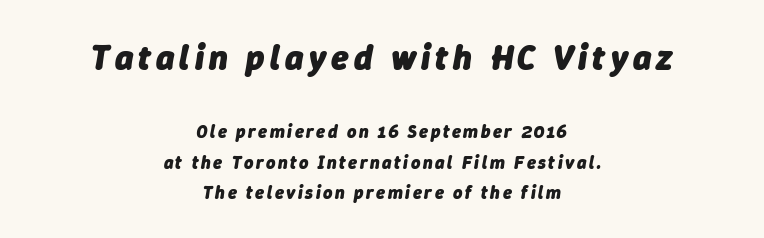
Q: Is the text bold? A: Yes.
Q: Is the text italic (slanted)? A: Yes, it leans right by about 9 degrees.
Q: Is the text underlined? A: No.
Q: How is the paragraph aligned? A: Centered.
Q: Is the spacing between lines tight, normal or loose? A: Normal.
Q: Which block of text is set in a larger size, the first (top) or the second (bottom)? A: The first (top) one.
Q: Width (condensed, normal, or wide)? A: Normal.
Q: Stroke contrast? A: Low.
Q: x-height? A: Medium.
Q: Monospaced? A: No.
